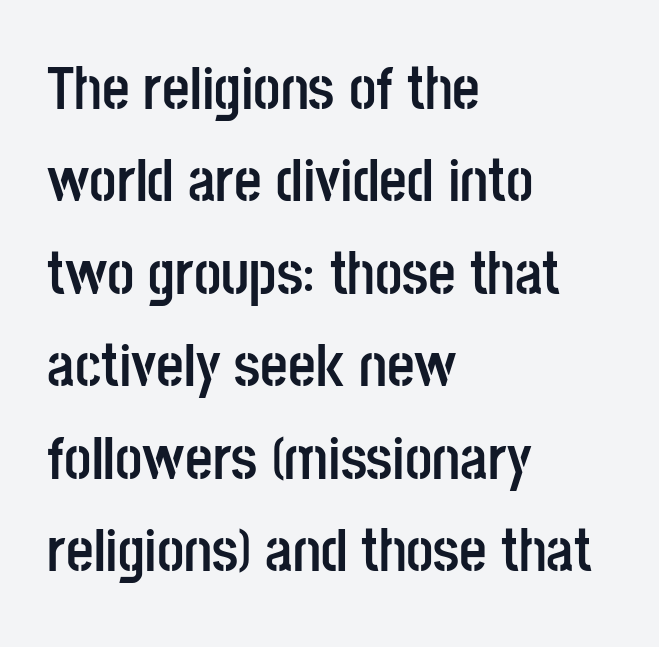
These lines are rendered in a variable-pitch font. To sum up the face: it is a sans, with no serifs. Tracking value appears to be zero — textbook default spacing. The area under the type is left untouched. Weight: bold.
